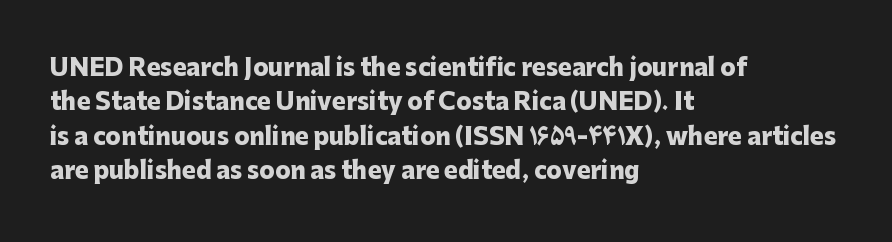
The image shows 23 px bold type, upright; set left-aligned, normal line spacing (1.49x), normal letter spacing, not underlined.
